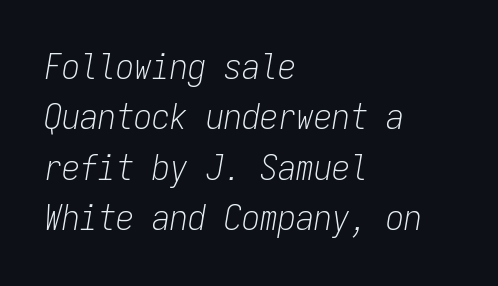
Q: Is the text bold? A: No.
Q: Is the text italic (slanted)? A: Yes, it leans right by about 9 degrees.
Q: Is the text underlined? A: No.
Q: How is the paragraph aligned? A: Left-aligned.
Q: Is the spacing between letters normal or unusually wide? A: Normal.
Q: Is the spacing between lines tight, normal or loose? A: Normal.
Q: Width (condensed, normal, or wide)? A: Condensed.
Q: Stroke contrast? A: Low.
Q: x-height? A: Medium.
Q: Monospaced? A: Yes.
